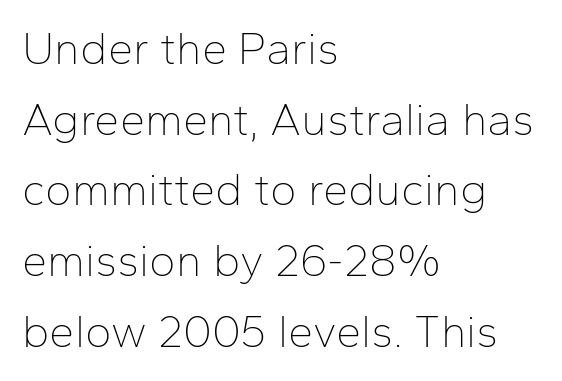
Letterform terminals end flat and unadorned throughout the passage. This block has exactly the height ordinary leading produces. The cut favours lightness, reaching ordinary text weight at its darkest. The rendering uses natural spacing where letterforms have individual widths. Unmarked baselines from the first word to the last.
